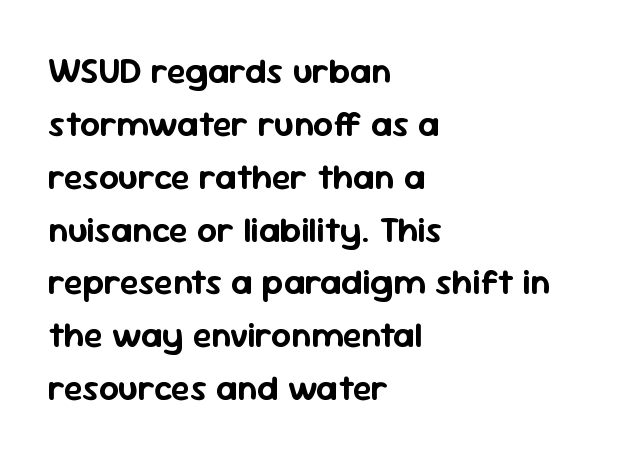
Q: Is the text italic (slanted)? A: No, it is upright.
Q: Is the typeface a serif or a sans-serif typeface? A: Sans-serif.
Q: Is the text underlined? A: No.
Q: How is the paragraph aligned? A: Left-aligned.
Q: Is the spacing between letters normal or unusually wide? A: Normal.
Q: Is the spacing between lines tight, normal or loose? A: Normal.
Q: Width (condensed, normal, or wide)? A: Normal.
Q: Stroke contrast? A: Low.
Q: x-height? A: Medium.
Q: Monospaced? A: No.
